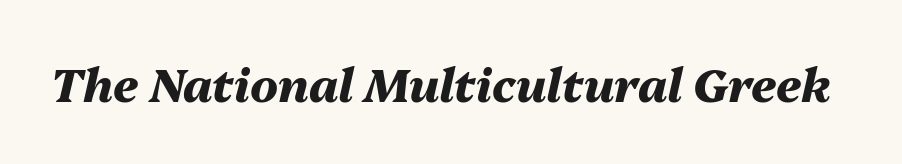
The zone under the glyphs is completely vacant. Default kerning and tracking; the words read as compact shapes. Think of a printed novel: that variable character pitch is what you see here. The glyphs look as if they've been sheared to an angle. Set as a true bold cut, around the 700 mark.
